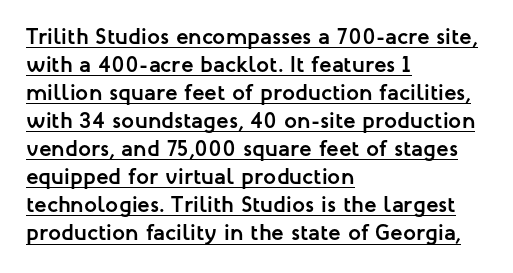
{"italic": "no", "bold": "yes", "underline": "yes", "align": "left", "line_spacing_ratio": 1.22, "letter_spacing": "normal", "letter_spacing_em": 0.0, "glyph_px": 23}
